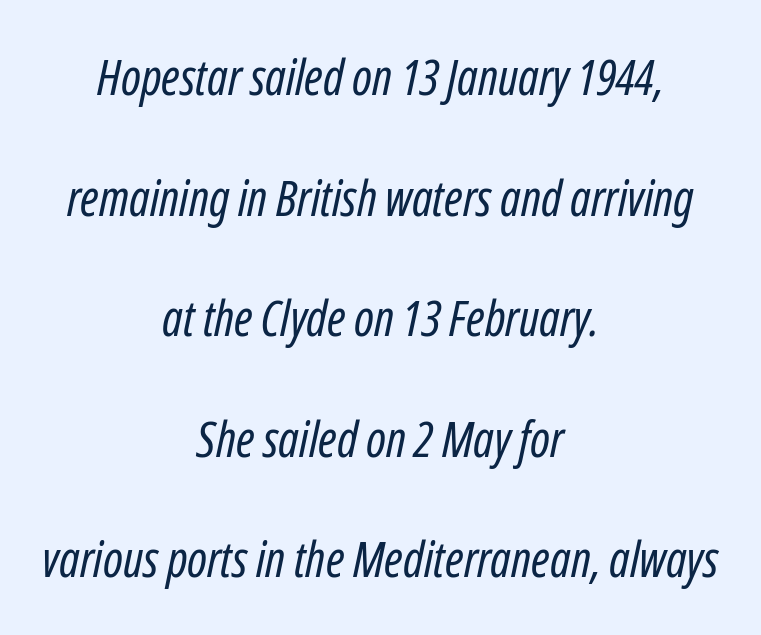
Q: Is the text bold? A: No.
Q: Is the text italic (slanted)? A: Yes, it leans right by about 12 degrees.
Q: Is the text underlined? A: No.
Q: How is the paragraph aligned? A: Centered.
Q: Is the spacing between letters normal or unusually wide? A: Normal.
Q: Is the spacing between lines tight, normal or loose? A: Loose.
Q: Width (condensed, normal, or wide)? A: Condensed.
Q: Stroke contrast? A: Low.
Q: x-height? A: Medium.
Q: Monospaced? A: No.
